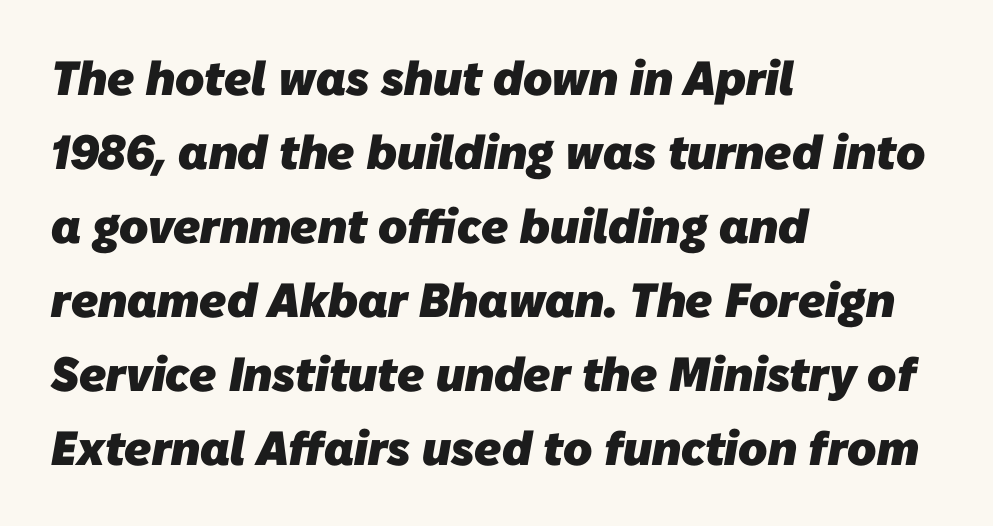
Q: Is the text bold? A: Yes.
Q: Is the typeface a serif or a sans-serif typeface? A: Sans-serif.
Q: Is the text underlined? A: No.
Q: How is the paragraph aligned? A: Left-aligned.
Q: Is the spacing between letters normal or unusually wide? A: Normal.
Q: Is the spacing between lines tight, normal or loose? A: Normal.
Q: Width (condensed, normal, or wide)? A: Normal.
Q: Stroke contrast? A: Low.
Q: x-height? A: Medium.
Q: Monospaced? A: No.
